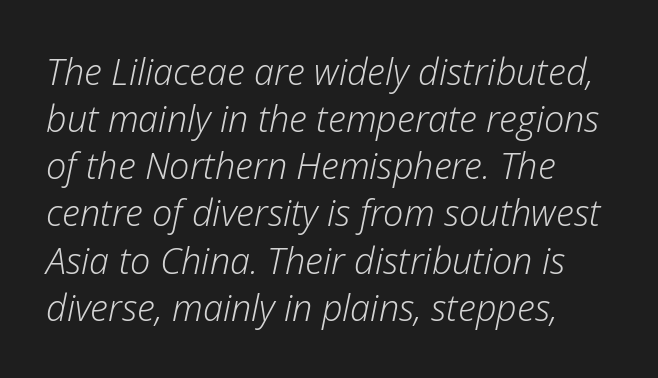
The passage shown is typed in a proportional face where columns would drift. When letters slant like this, we call the style italic. The typesetting does not lean heavy: it is not bold. The zone under the glyphs is completely vacant.
